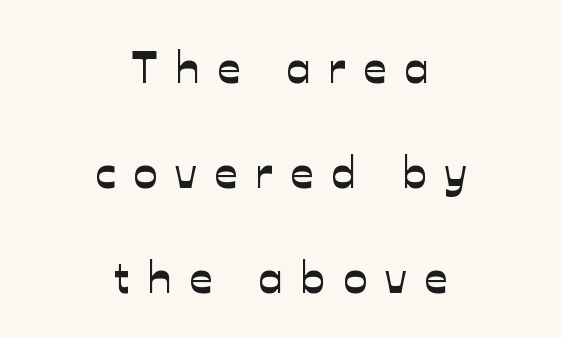
The passage shown is typed in a proportional face where columns would drift. This rendering features lettering with no underline. Regarding serifs, this sample does without them. Display-style spreading of the glyphs; the letterfit is very open. Reading down the block, each line starts at a different indent, mirrored at its end.
